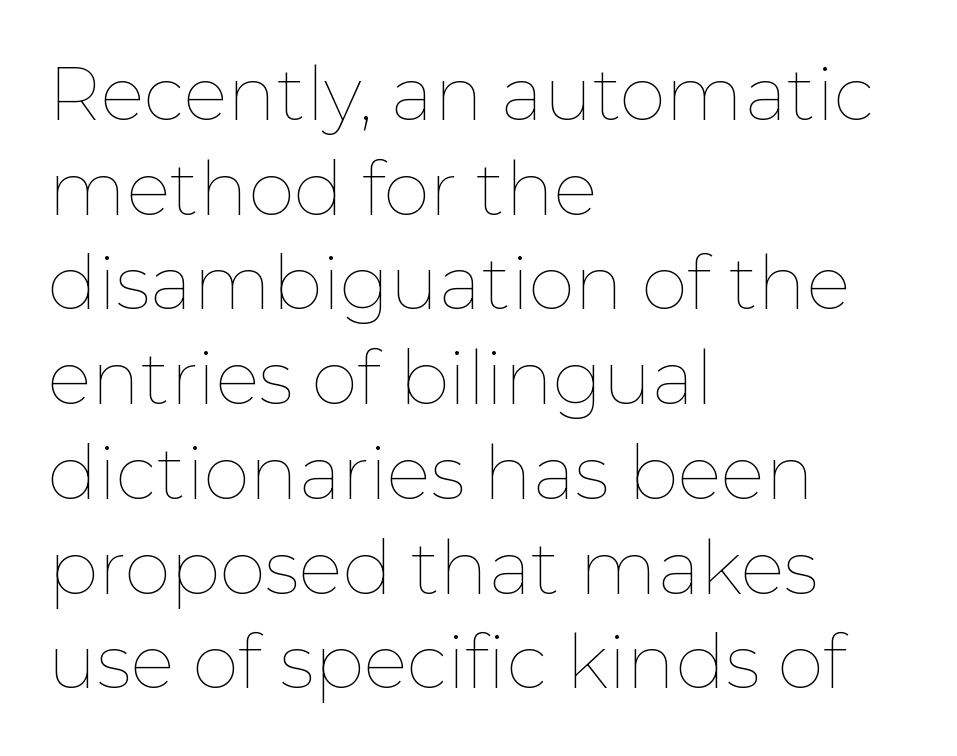
Q: Is the text bold? A: No.
Q: Is the text italic (slanted)? A: No, it is upright.
Q: Is the text underlined? A: No.
Q: How is the paragraph aligned? A: Left-aligned.
Q: Is the spacing between letters normal or unusually wide? A: Normal.
Q: Is the spacing between lines tight, normal or loose? A: Normal.
Q: Width (condensed, normal, or wide)? A: Normal.
Q: Stroke contrast? A: Low.
Q: x-height? A: Medium.
Q: Monospaced? A: No.
